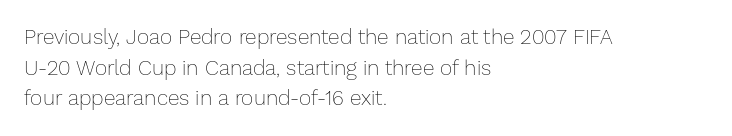
{"italic": "no", "bold": "no", "underline": "no", "align": "left", "line_spacing": "normal", "line_spacing_ratio": 1.46, "letter_spacing": "normal", "letter_spacing_em": 0.0, "glyph_px": 21}
